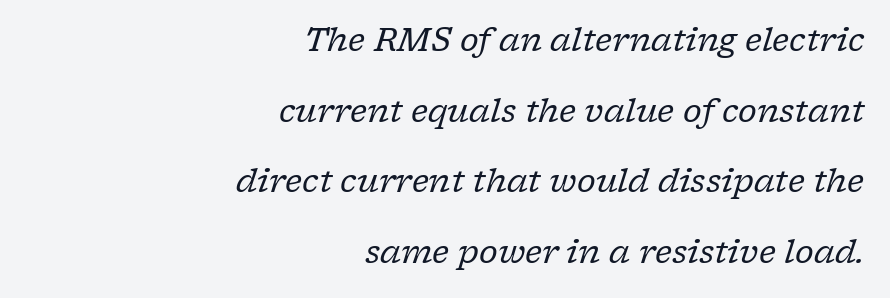
Q: Is the text bold? A: No.
Q: Is the text italic (slanted)? A: Yes, it leans right by about 17 degrees.
Q: Is the typeface a serif or a sans-serif typeface? A: Serif.
Q: Is the text underlined? A: No.
Q: How is the paragraph aligned? A: Right-aligned.
Q: Is the spacing between letters normal or unusually wide? A: Normal.
Q: Is the spacing between lines tight, normal or loose? A: Loose.
Q: Width (condensed, normal, or wide)? A: Normal.
Q: Stroke contrast? A: Low.
Q: x-height? A: Medium.
Q: Monospaced? A: No.
